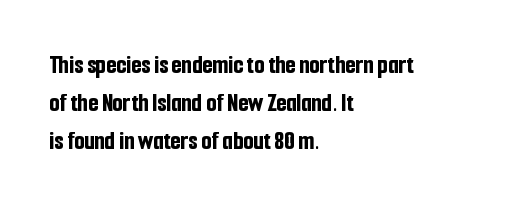
The image shows 26 px bold type, upright; set left-aligned, normal line spacing (1.47x), normal letter spacing, not underlined.
